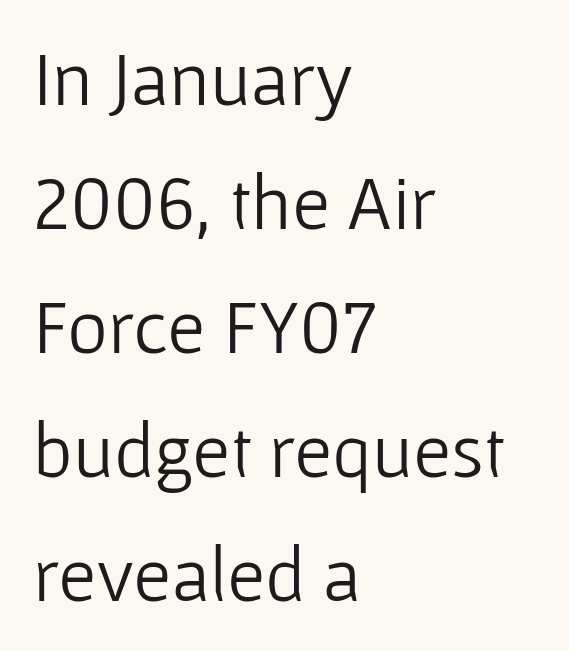
The image shows 78 px light sans-serif type, upright; set left-aligned, normal line spacing (1.59x), normal letter spacing, not underlined; low stroke contrast and a medium x-height.
